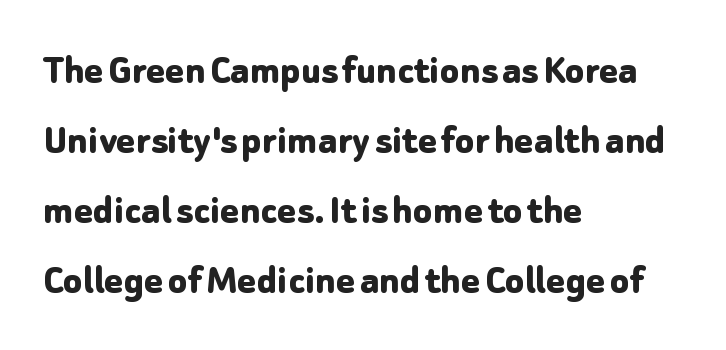
This sample has the flowing, uneven cadence of proportional lettering. These lines are set flush left with a ragged right edge. Students, note that the glyphs here touch the page at normal intervals. Quick note: underline off. These words are printed bold, with thick strokes throughout.
